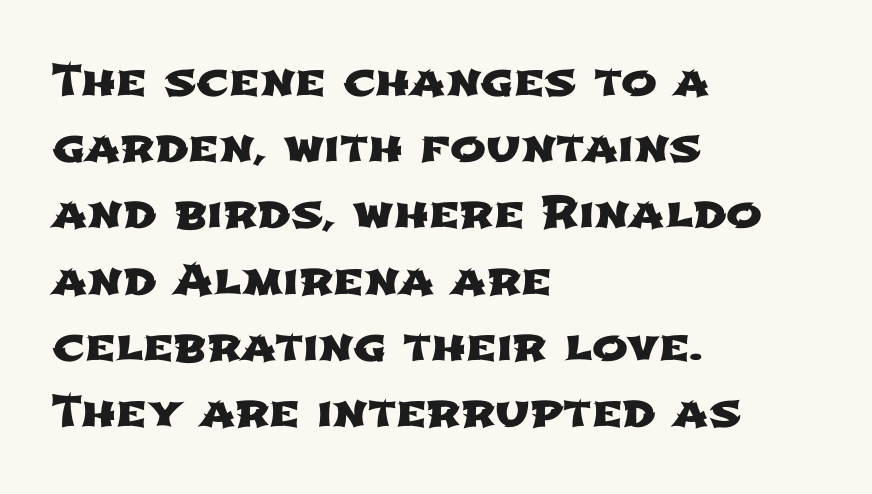
The ragged edge is on the right, which tells us the setting is flush left. The glyphs in this specimen are sans serif. Short note: letters normally spaced. Varying glyph widths throughout — classic text-font behaviour.
